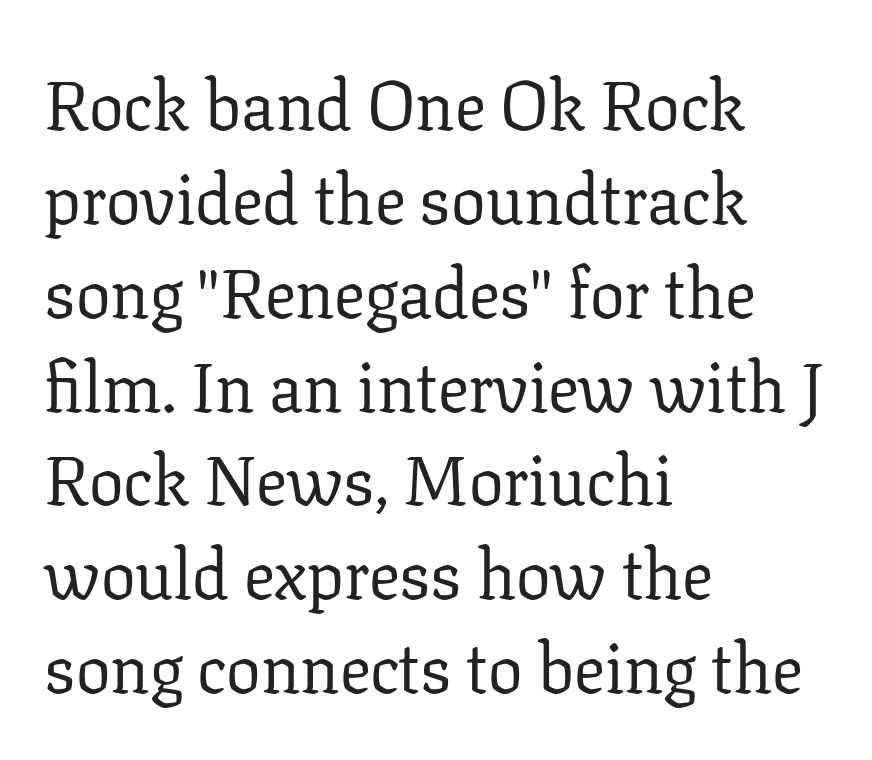
{"serif": "yes", "italic": "no", "bold": "no", "weight": "regular", "width": "normal", "stroke_contrast": "low", "x_height": "medium", "monospaced": "no", "underline": "no", "align": "left", "line_spacing": "normal", "line_spacing_ratio": 1.36, "letter_spacing": "normal", "letter_spacing_em": 0.0, "glyph_px": 69}
